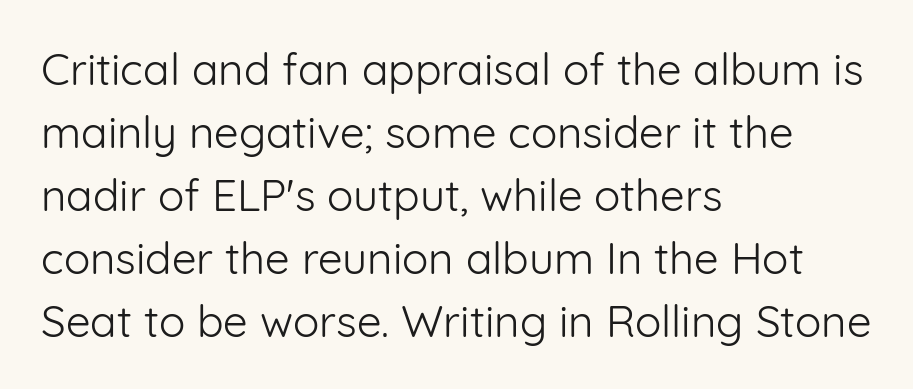
Q: Is the text bold? A: No.
Q: Is the text italic (slanted)? A: No, it is upright.
Q: Is the typeface a serif or a sans-serif typeface? A: Sans-serif.
Q: Is the text underlined? A: No.
Q: How is the paragraph aligned? A: Left-aligned.
Q: Is the spacing between letters normal or unusually wide? A: Normal.
Q: Is the spacing between lines tight, normal or loose? A: Normal.
Q: Width (condensed, normal, or wide)? A: Normal.
Q: Stroke contrast? A: Low.
Q: x-height? A: Medium.
Q: Monospaced? A: No.
